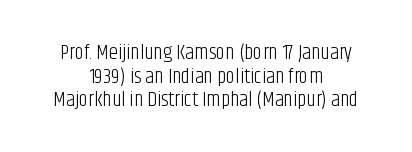
{"italic": "no", "bold": "no", "underline": "no", "align": "center", "line_spacing": "tight", "line_spacing_ratio": 1.13, "letter_spacing": "normal", "letter_spacing_em": 0.0, "glyph_px": 21}
